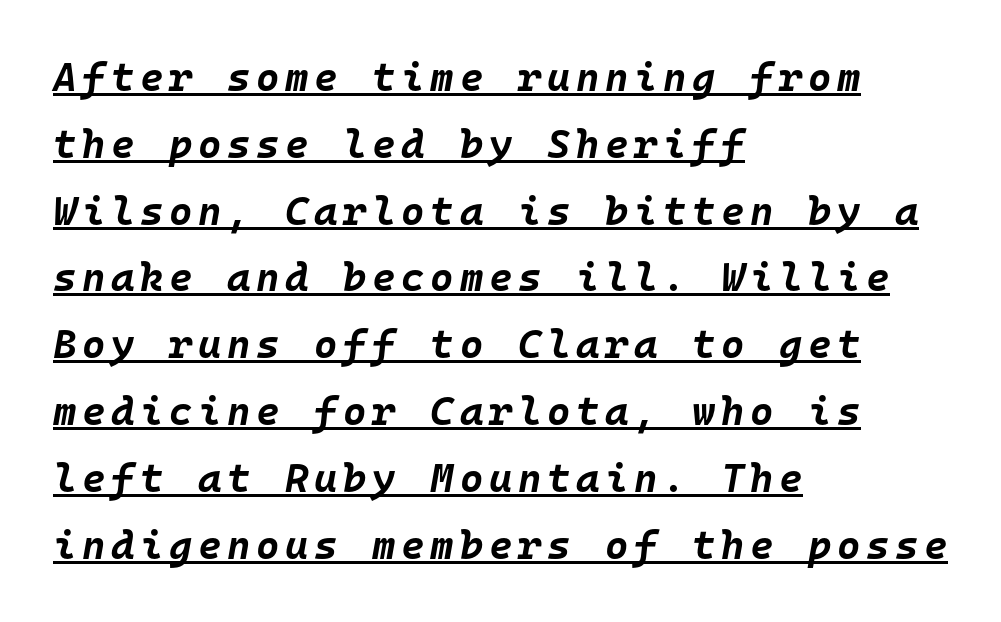
Q: Is the text bold? A: Yes.
Q: Is the text italic (slanted)? A: Yes, it leans right by about 10 degrees.
Q: Is the text underlined? A: Yes.
Q: How is the paragraph aligned? A: Left-aligned.
Q: Is the spacing between lines tight, normal or loose? A: Normal.
Q: Width (condensed, normal, or wide)? A: Normal.
Q: Stroke contrast? A: Low.
Q: x-height? A: Large.
Q: Monospaced? A: Yes.
